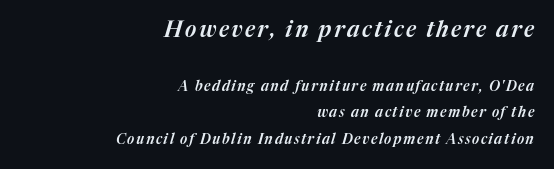
Q: Is the text italic (slanted)? A: Yes, it leans right by about 17 degrees.
Q: Is the text underlined? A: No.
Q: How is the paragraph aligned? A: Right-aligned.
Q: Is the spacing between lines tight, normal or loose? A: Loose.
Q: Which block of text is set in a larger size, the first (top) or the second (bottom)? A: The first (top) one.
